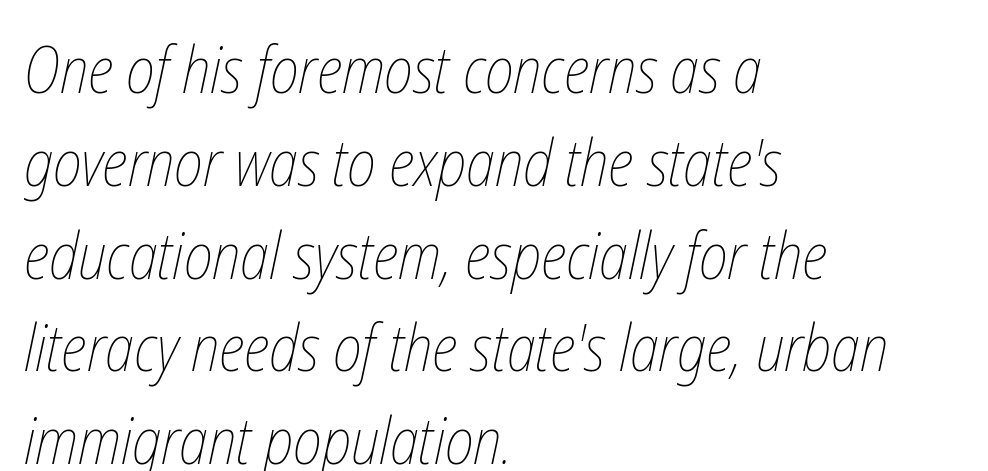
No letter is thick-stroked: the sample isn't bold. Quick note: underline off. Casual observation: everything's shoved over to the left. Do the characters align in a grid? No, the font is proportional. Letter spacing: default. Notice how descenders clear the ascenders below comfortably — that's standard leading.
